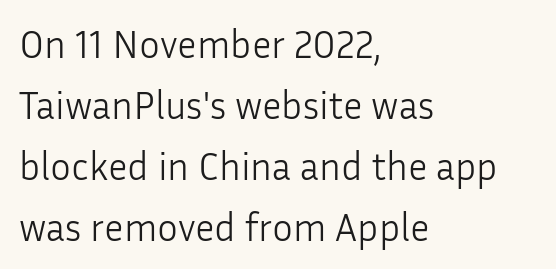
The image shows 39 px light sans-serif type, upright; set left-aligned, normal line spacing (1.56x), normal letter spacing, not underlined; low stroke contrast and a medium x-height.
